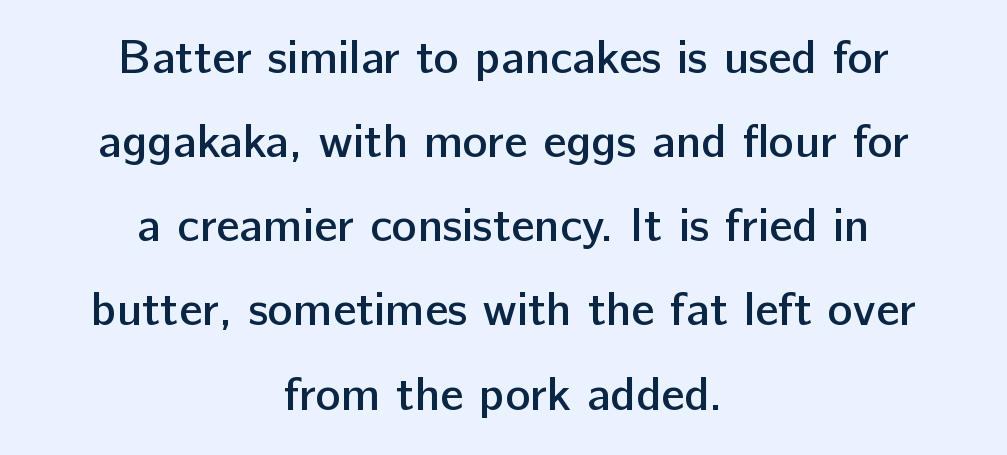
Q: Is the text bold? A: Semi-bold.
Q: Is the text italic (slanted)? A: No, it is upright.
Q: Is the typeface a serif or a sans-serif typeface? A: Sans-serif.
Q: Is the text underlined? A: No.
Q: How is the paragraph aligned? A: Centered.
Q: Is the spacing between letters normal or unusually wide? A: Normal.
Q: Width (condensed, normal, or wide)? A: Normal.
Q: Stroke contrast? A: Low.
Q: x-height? A: Medium.
Q: Monospaced? A: No.
